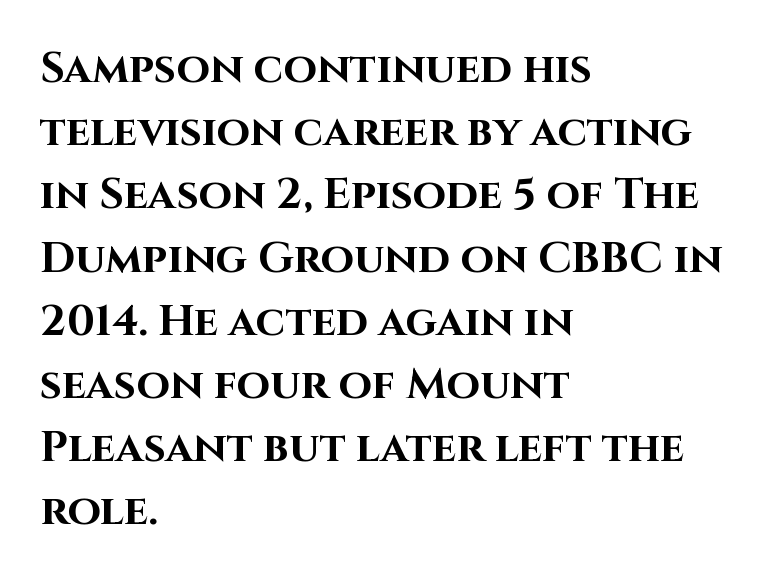
The image shows 43 px bold sans-serif type, upright; set left-aligned, normal line spacing (1.47x), normal letter spacing, not underlined; high stroke contrast and a large x-height.
